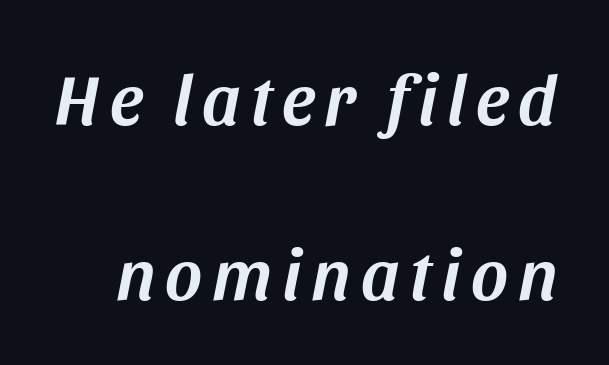
The image shows 71 px text type, italic (leaning right); set loose line spacing (2.46x), not underlined; medium stroke contrast and a large x-height.
